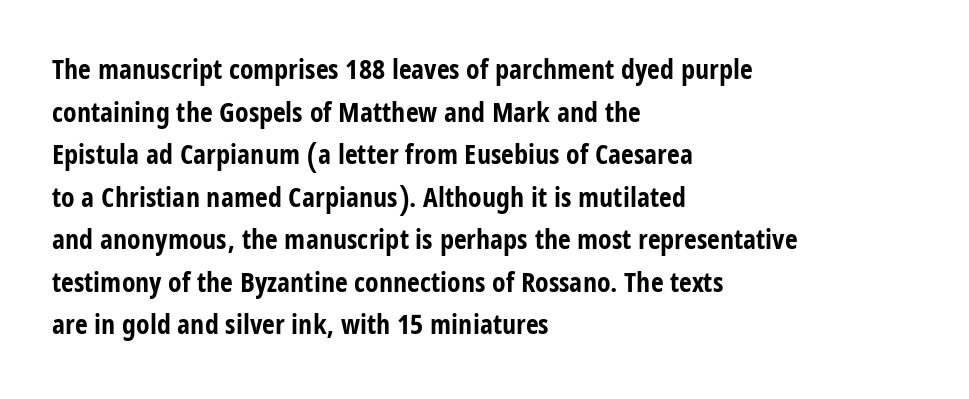
The image shows 28 px bold, condensed sans-serif type, upright; set left-aligned, normal line spacing (1.52x), normal letter spacing, not underlined; low stroke contrast and a large x-height.
